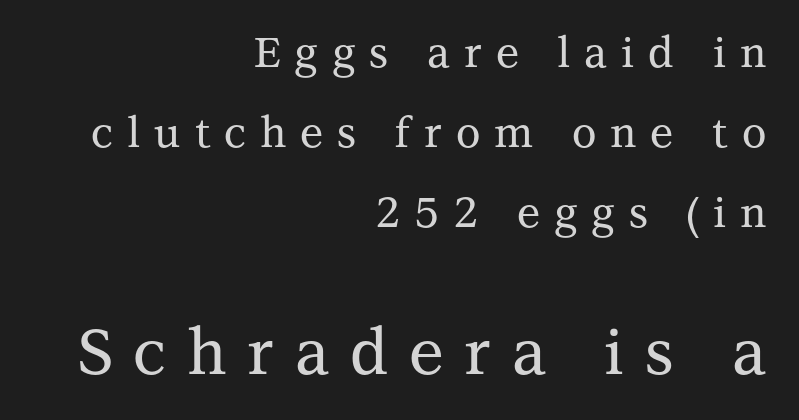
Which chunk is bigger? The second one — the bottom block dwarfs the top. Is this a fixed-width face? No — the glyphs have proportional, varying widths. Classification — serif. The paragraph has a hard right edge and a soft left edge. Letter spacing: wide.
